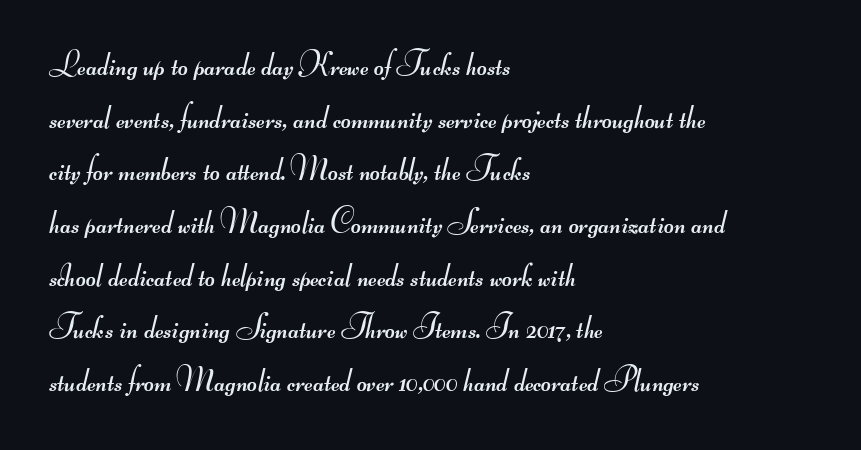
In terms of letterspacing, this is plain default setting. Looks like regular typesetting: each glyph gets only the width it needs. Words float on clear page, feet unadorned. Serifs: no, the terminals of the letterforms are clean.
